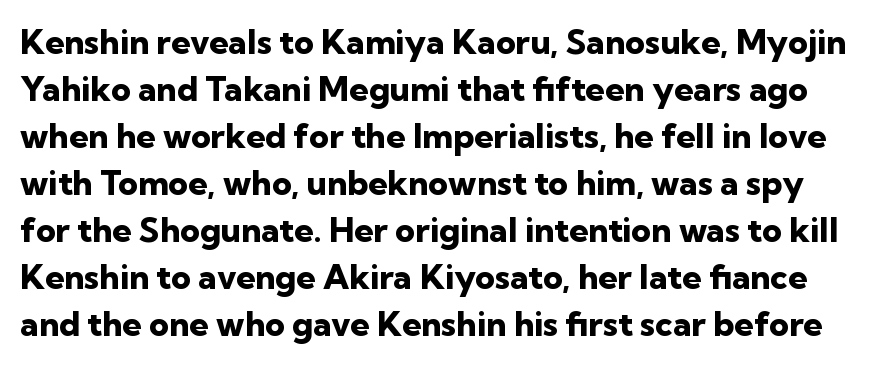
{"serif": "no", "italic": "no", "bold": "yes", "weight": "heavy", "width": "normal", "stroke_contrast": "low", "x_height": "medium", "monospaced": "no", "underline": "no", "line_spacing": "normal", "line_spacing_ratio": 1.38, "letter_spacing": "normal", "letter_spacing_em": 0.0, "glyph_px": 34}
